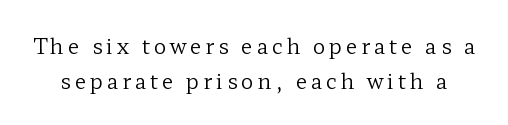
Stroke thickness stays within the range of a standard reading face or lighter. If you measured baseline to baseline, you'd find a middling distance. The font's upright variant was chosen for this text. The zone under the glyphs is completely vacant.
